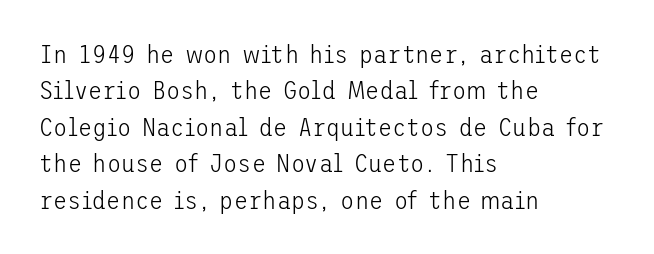
Q: Is the text bold? A: No.
Q: Is the text italic (slanted)? A: No, it is upright.
Q: Is the text underlined? A: No.
Q: How is the paragraph aligned? A: Left-aligned.
Q: Is the spacing between letters normal or unusually wide? A: Normal.
Q: Is the spacing between lines tight, normal or loose? A: Normal.
